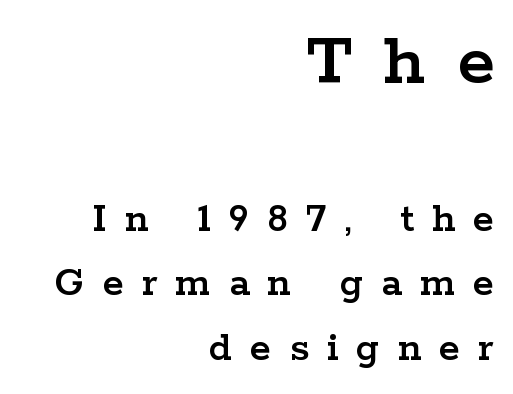
The image shows 76 px wide serif type, upright; set right-aligned, normal line spacing (1.51x), unusually wide letter spacing (+0.42 em), not underlined; the first (top) block is 1.77x larger; low stroke contrast and a medium x-height.
